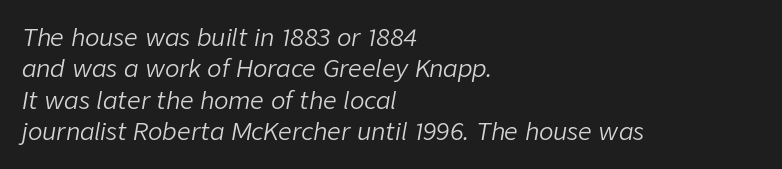
Evenly set lines give the paragraph a standard silhouette. You could call the tracking neutral — neither tight nor loose. A clean baseline with only descenders dipping below it. Weight class: somewhere from thin through regular.
